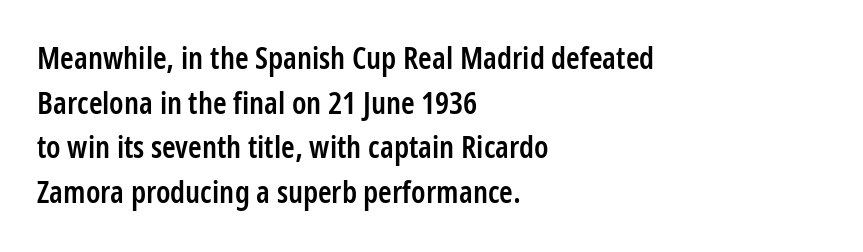
{"serif": "no", "italic": "no", "bold": "semi", "weight": "semibold", "width": "condensed", "stroke_contrast": "low", "x_height": "medium", "monospaced": "no", "underline": "no", "align": "left", "line_spacing": "normal", "line_spacing_ratio": 1.44, "letter_spacing": "normal", "letter_spacing_em": 0.0, "glyph_px": 31}
